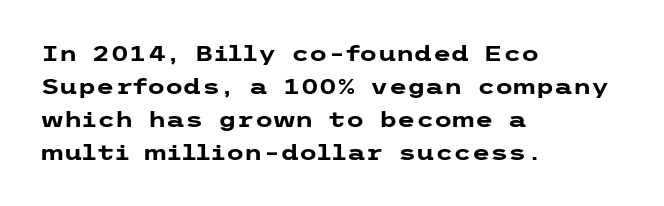
The sample has been set heavy, in full bold. Any mark beneath the type? The region is blank. The ragged edge is on the right, which tells us the setting is flush left. This sample uses plain, unmodified letter spacing. Posture: vertical. Does the leading feel generous? No, just average.
